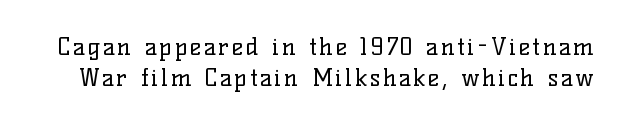
Q: Is the text bold? A: No.
Q: Is the text italic (slanted)? A: No, it is upright.
Q: Is the text underlined? A: No.
Q: Is the spacing between lines tight, normal or loose? A: Normal.
